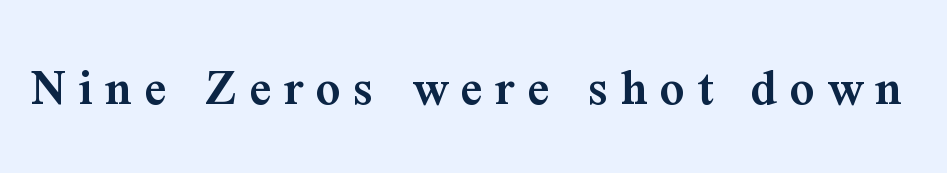
The image shows 54 px semibold serif type, upright; set unusually wide letter spacing (+0.23 em), not underlined; medium stroke contrast and a medium x-height.
